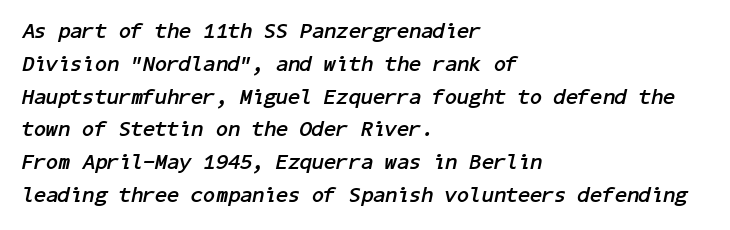
Glance below the letters and you will spot only blank space. This rendering uses left alignment, leaving the right contour irregular. The designer left line spacing at the default. Posture: slanted. You could call the tracking neutral — neither tight nor loose. Look at the stroke-to-counter ratio: heavy, a bold.
